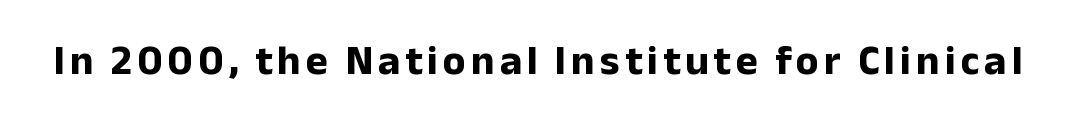
{"serif": "no", "italic": "no", "bold": "yes", "weight": "bold", "width": "normal", "stroke_contrast": "low", "x_height": "medium", "monospaced": "no", "underline": "no", "glyph_px": 42}
